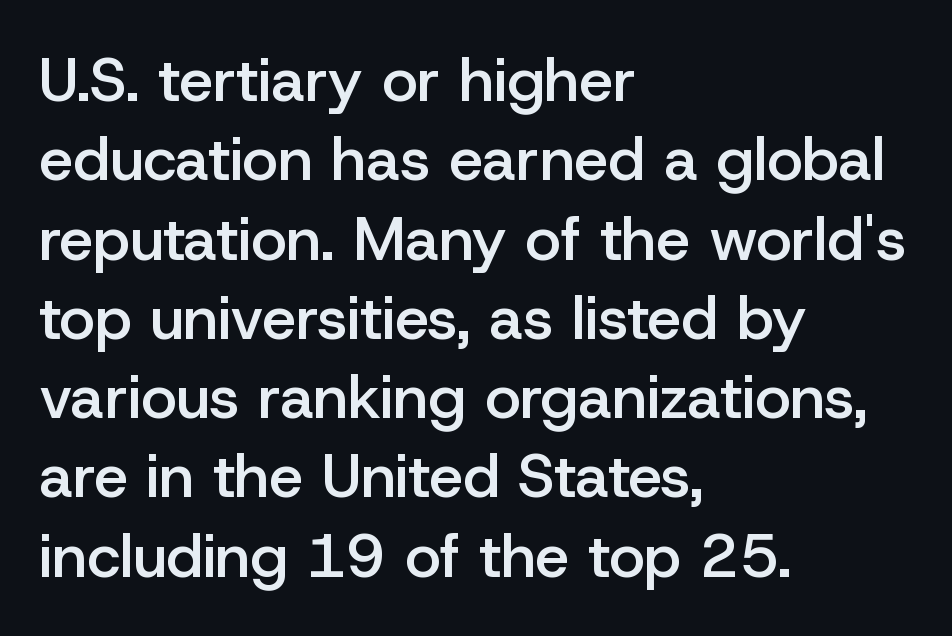
One glance says typical: line gaps are just what's usual. The specimen reads as upright at a glance. Weight check: semibold — heavier than regular, not quite bold. Glance below the letters and you will spot only blank space. This sample uses a sans-serif face.
